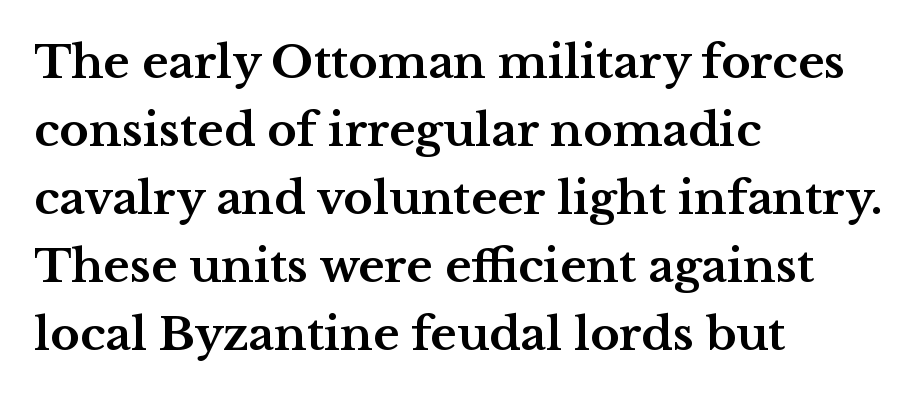
The characters look thick and weighty, a clear bold. Is there any slant? The stems are plumb. Is the letter spacing exaggerated? No — it looks like the ordinary default. The passage shown is typed in a proportional face where columns would drift. Unlike a clean sans, this face finishes its strokes with serifs.
